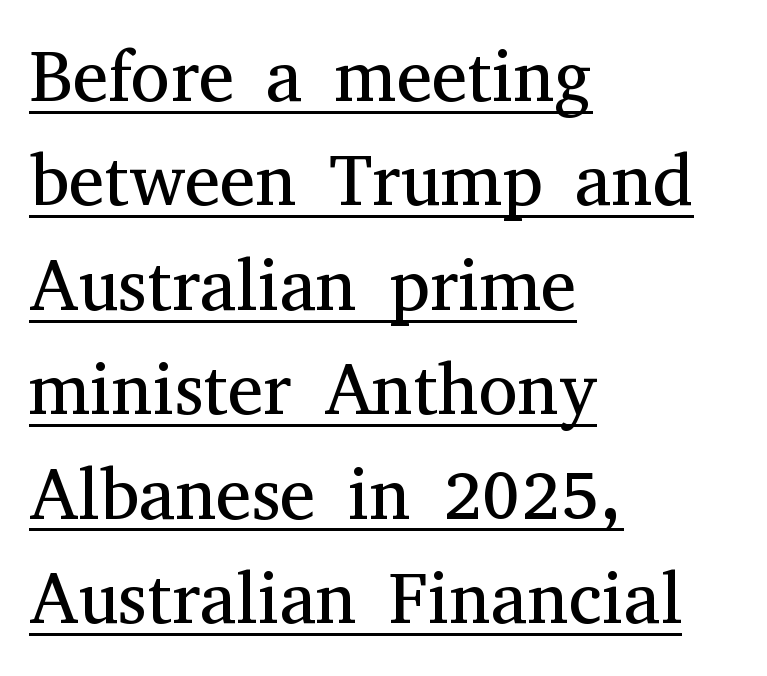
{"serif": "yes", "italic": "no", "bold": "no", "weight": "regular", "width": "normal", "stroke_contrast": "medium", "x_height": "medium", "monospaced": "no", "underline": "yes", "align": "left", "line_spacing": "normal", "line_spacing_ratio": 1.45, "letter_spacing": "normal", "letter_spacing_em": 0.0, "glyph_px": 72}
